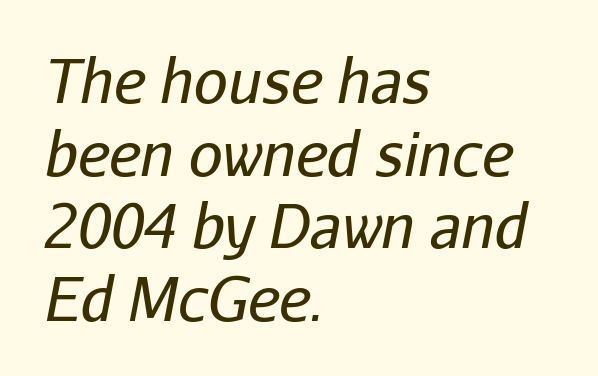
{"italic": "yes", "lean": "right", "slant_degrees": 11, "bold": "no", "weight": "regular", "width": "normal", "stroke_contrast": "low", "x_height": "medium", "monospaced": "no", "underline": "no", "align": "left", "line_spacing_ratio": 1.21, "letter_spacing": "normal", "letter_spacing_em": 0.0, "glyph_px": 60}
